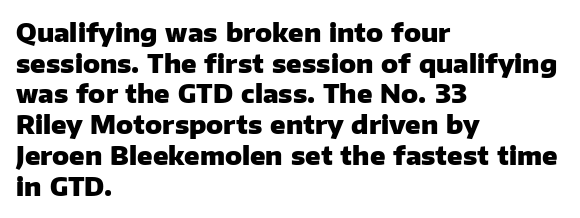
Q: Is the text bold? A: Yes.
Q: Is the text italic (slanted)? A: No, it is upright.
Q: Is the text underlined? A: No.
Q: How is the paragraph aligned? A: Left-aligned.
Q: Is the spacing between letters normal or unusually wide? A: Normal.
